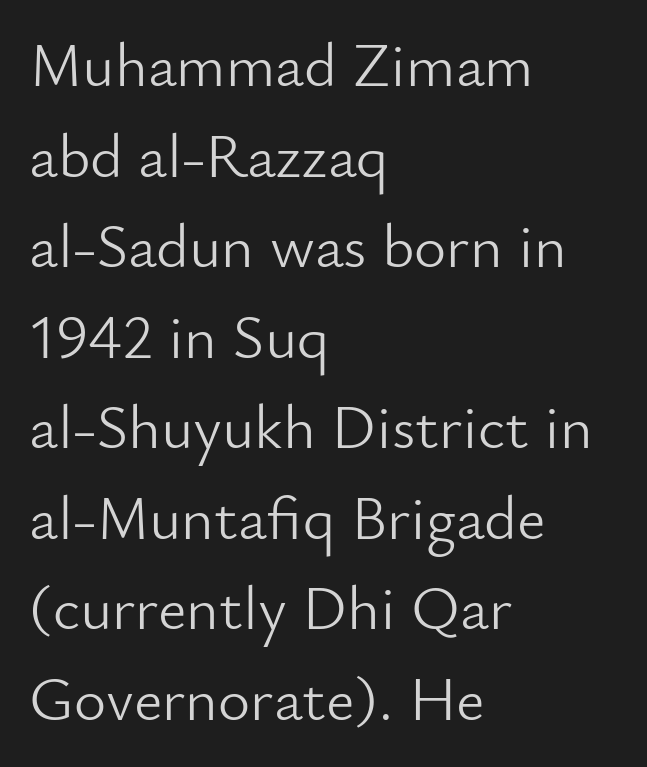
The image shows 62 px light sans-serif type, upright; set left-aligned, normal line spacing (1.46x), normal letter spacing, not underlined; low stroke contrast and a small x-height.
